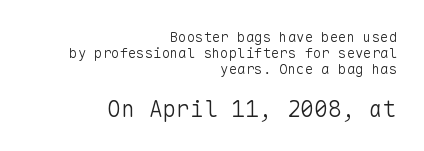
The image shows 23 px text type, upright; set right-aligned, tight line spacing (1.13x), normal letter spacing, not underlined; the second (bottom) block is 1.64x larger.
